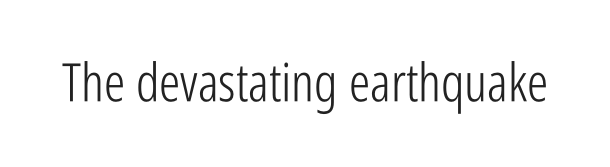
The image shows 53 px light, condensed sans-serif type, upright; set normal letter spacing, not underlined; low stroke contrast and a medium x-height.
